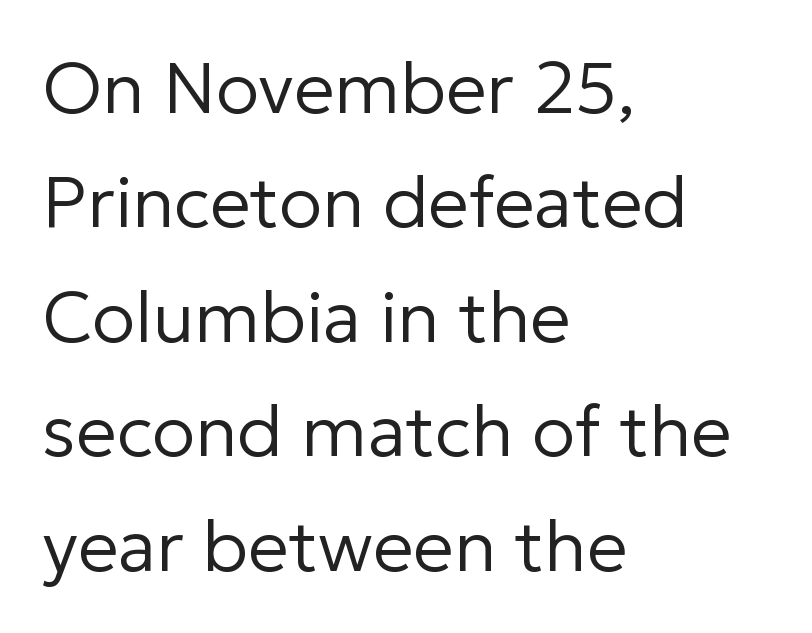
Q: Is the text bold? A: No.
Q: Is the text italic (slanted)? A: No, it is upright.
Q: Is the typeface a serif or a sans-serif typeface? A: Sans-serif.
Q: Is the text underlined? A: No.
Q: How is the paragraph aligned? A: Left-aligned.
Q: Is the spacing between letters normal or unusually wide? A: Normal.
Q: Is the spacing between lines tight, normal or loose? A: Normal.
Q: Width (condensed, normal, or wide)? A: Normal.
Q: Stroke contrast? A: Low.
Q: x-height? A: Medium.
Q: Monospaced? A: No.
